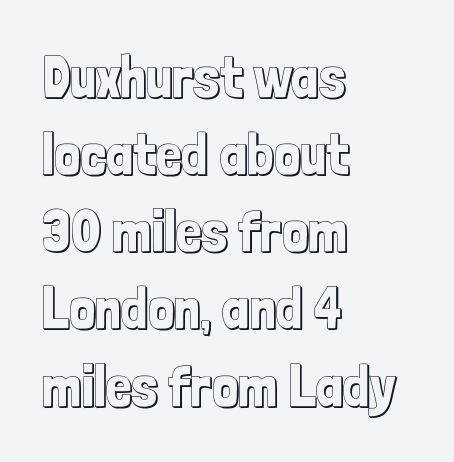
The image shows 58 px condensed type, upright; set left-aligned, normal line spacing (1.33x), normal letter spacing, not underlined; a medium x-height.
